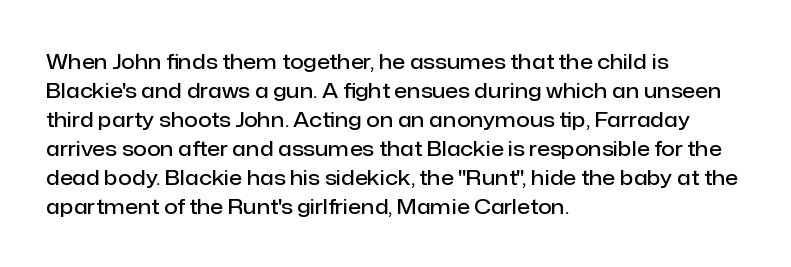
The image shows 21 px text type, upright; set left-aligned, normal line spacing (1.38x), normal letter spacing, not underlined.
